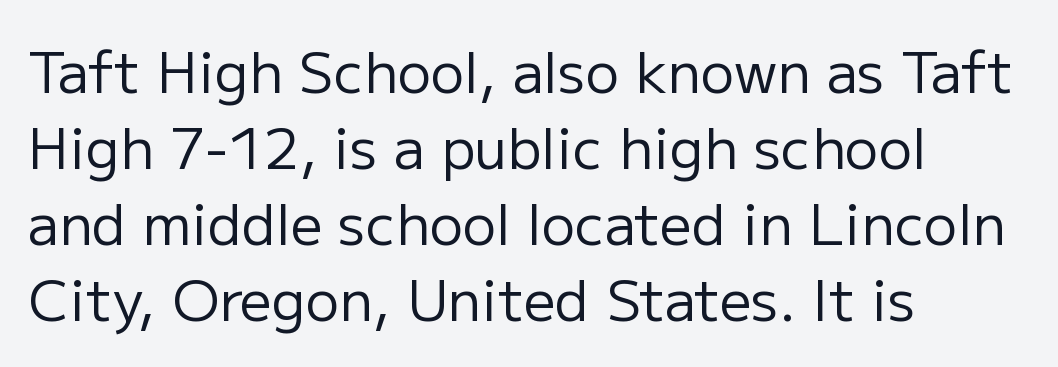
Caption: standard tracking, unaltered. The text was rendered using a sans face with plain stroke endings. The passage is arranged the way most books set body copy — flush left. Unmarked baselines from the first word to the last. A quiet, ordinary-to-light weight characterises the typeface.
